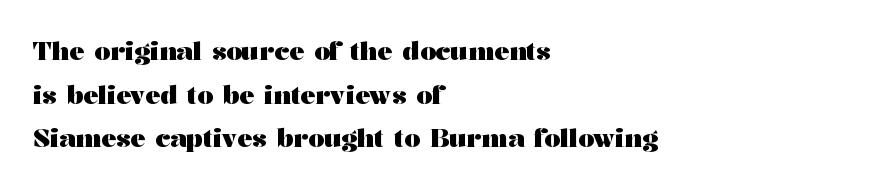
{"italic": "no", "bold": "yes", "underline": "no", "align": "left", "line_spacing_ratio": 1.75, "letter_spacing": "normal", "letter_spacing_em": 0.0, "glyph_px": 25}
